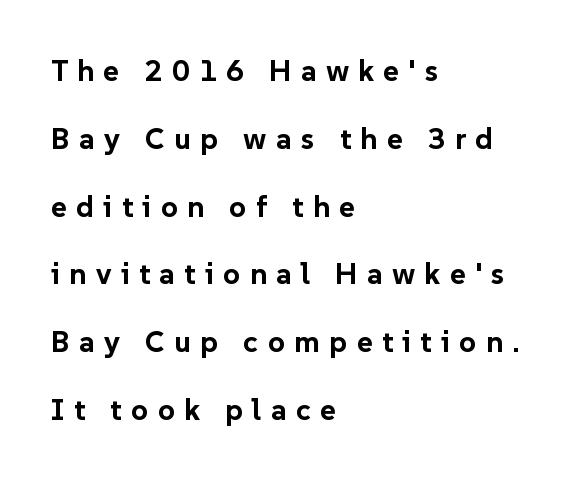
The image shows 30 px bold sans-serif type, upright; set left-aligned, loose line spacing (2.26x), unusually wide letter spacing (+0.31 em), not underlined; low stroke contrast and a medium x-height.
